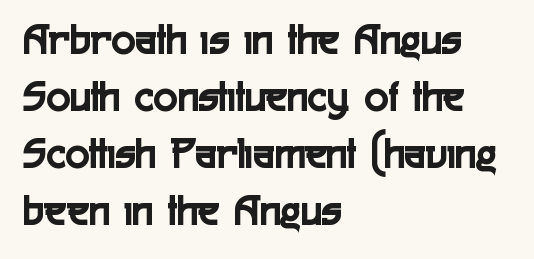
{"serif": "no", "italic": "no", "width": "condensed", "x_height": "medium", "monospaced": "no", "underline": "no", "align": "left", "line_spacing": "normal", "line_spacing_ratio": 1.27, "letter_spacing": "normal", "letter_spacing_em": 0.0, "glyph_px": 45}
